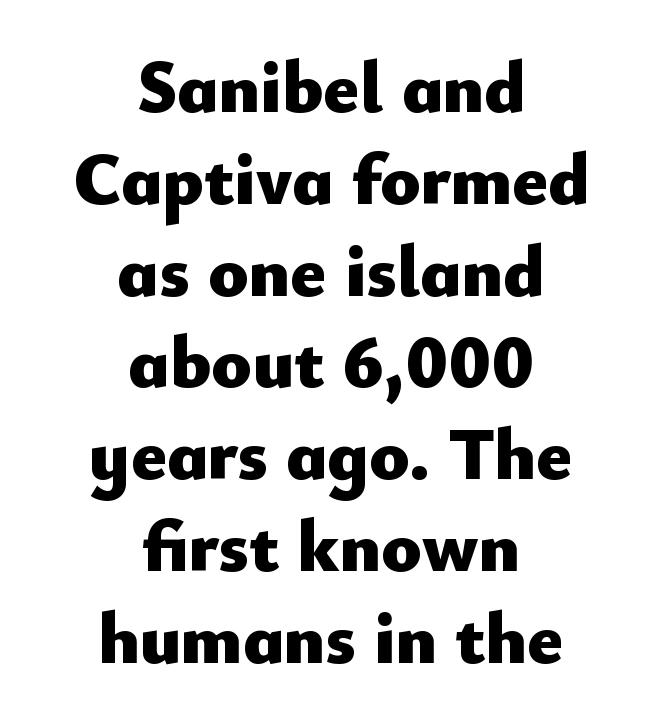
Q: Is the text bold? A: Yes.
Q: Is the text italic (slanted)? A: No, it is upright.
Q: Is the typeface a serif or a sans-serif typeface? A: Sans-serif.
Q: Is the text underlined? A: No.
Q: How is the paragraph aligned? A: Centered.
Q: Is the spacing between letters normal or unusually wide? A: Normal.
Q: Width (condensed, normal, or wide)? A: Normal.
Q: Stroke contrast? A: Low.
Q: x-height? A: Small.
Q: Monospaced? A: No.
